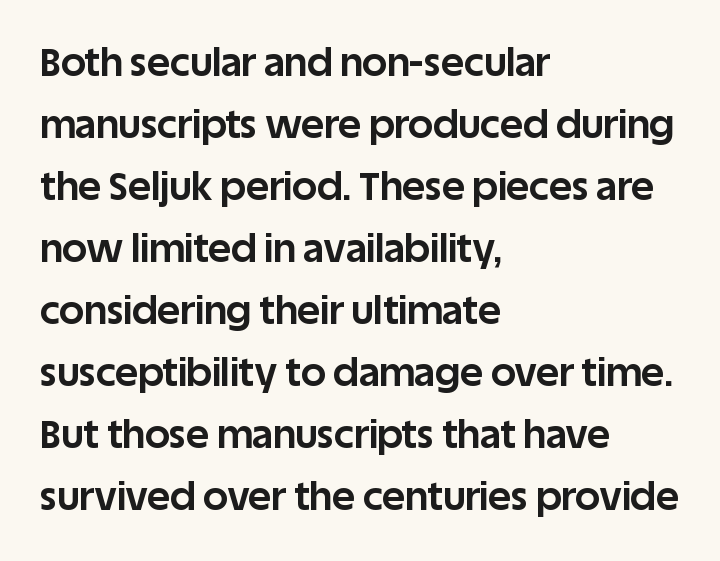
Note the varied advance widths — an 'i' is clearly narrower than an 'm'. These words are printed bold, with thick strokes throughout. The letters stand straight up with perfectly vertical stems. A classic flush-left, rag-right setting is used for this passage. Nothing unusual about the tracking: characters are spaced as the font intends.
